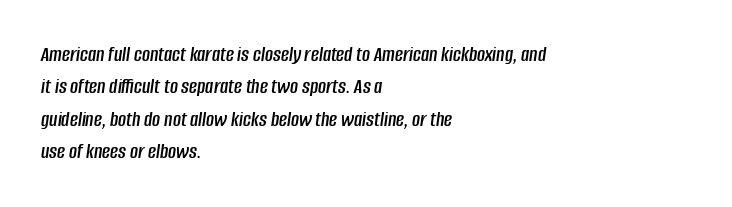
Q: Is the text italic (slanted)? A: Yes, it leans right by about 8 degrees.
Q: Is the text underlined? A: No.
Q: How is the paragraph aligned? A: Left-aligned.
Q: Is the spacing between letters normal or unusually wide? A: Normal.
Q: Is the spacing between lines tight, normal or loose? A: Normal.
